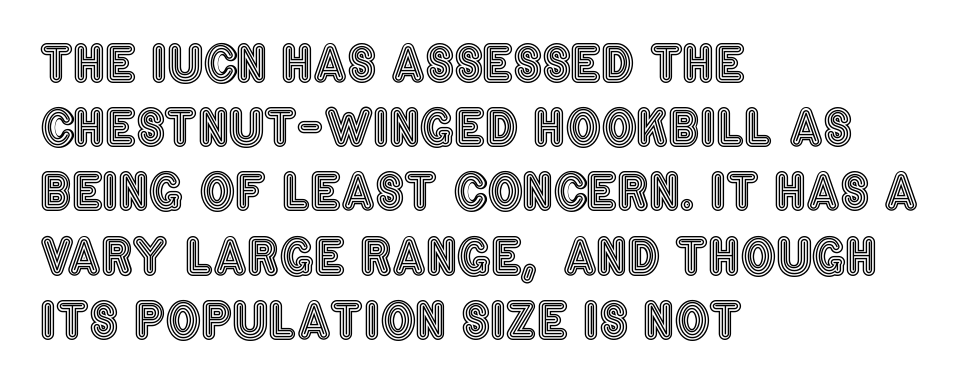
{"italic": "no", "width": "condensed", "x_height": "large", "monospaced": "no", "underline": "no", "align": "left", "line_spacing": "normal", "line_spacing_ratio": 1.31, "letter_spacing": "normal", "letter_spacing_em": 0.0, "glyph_px": 49}
